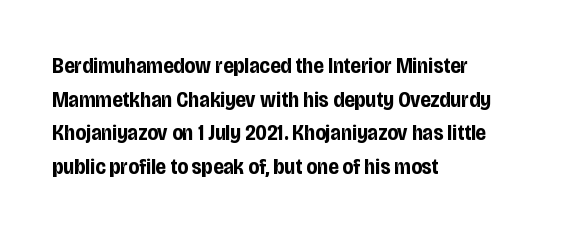
The image shows 22 px bold type, upright; set left-aligned, normal line spacing (1.53x), normal letter spacing, not underlined.
